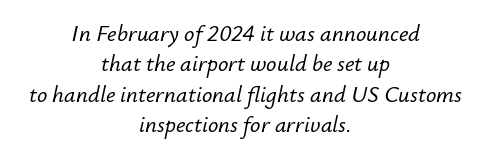
Q: Is the text italic (slanted)? A: Yes, it leans right by about 12 degrees.
Q: Is the text underlined? A: No.
Q: How is the paragraph aligned? A: Centered.
Q: Is the spacing between letters normal or unusually wide? A: Normal.
Q: Is the spacing between lines tight, normal or loose? A: Normal.
